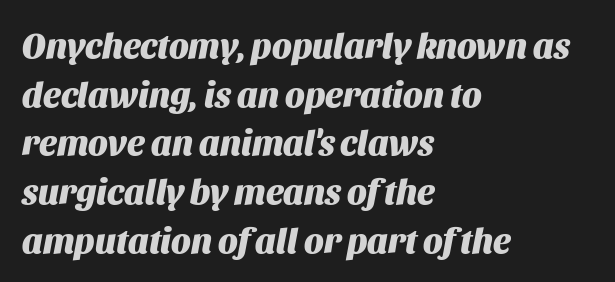
Q: Is the text bold? A: Yes.
Q: Is the text italic (slanted)? A: Yes, it leans right by about 11 degrees.
Q: Is the text underlined? A: No.
Q: How is the paragraph aligned? A: Left-aligned.
Q: Is the spacing between letters normal or unusually wide? A: Normal.
Q: Is the spacing between lines tight, normal or loose? A: Normal.
Q: Width (condensed, normal, or wide)? A: Normal.
Q: Stroke contrast? A: Medium.
Q: x-height? A: Large.
Q: Monospaced? A: No.
